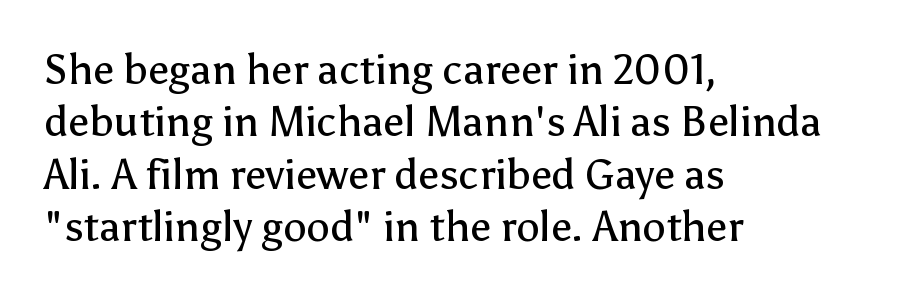
Q: Is the text bold? A: No.
Q: Is the text italic (slanted)? A: No, it is upright.
Q: Is the typeface a serif or a sans-serif typeface? A: Sans-serif.
Q: Is the text underlined? A: No.
Q: How is the paragraph aligned? A: Left-aligned.
Q: Is the spacing between letters normal or unusually wide? A: Normal.
Q: Is the spacing between lines tight, normal or loose? A: Normal.
Q: Width (condensed, normal, or wide)? A: Normal.
Q: Stroke contrast? A: Low.
Q: x-height? A: Medium.
Q: Monospaced? A: No.
